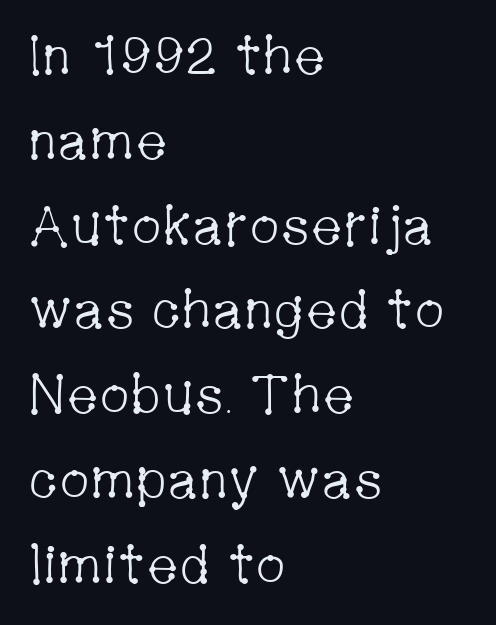
The image shows 54 px light, condensed serif type, upright; set left-aligned, normal line spacing (1.57x), normal letter spacing, not underlined; low stroke contrast and a medium x-height.
